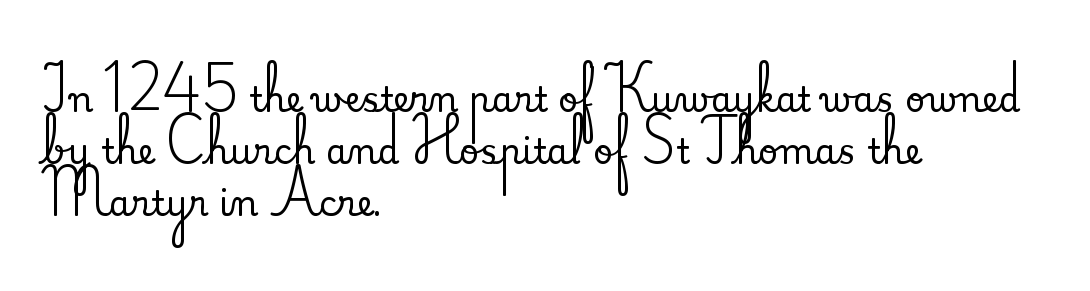
Q: Is the text italic (slanted)? A: No, it is upright.
Q: Is the typeface a serif or a sans-serif typeface? A: Serif.
Q: Is the text underlined? A: No.
Q: How is the paragraph aligned? A: Left-aligned.
Q: Is the spacing between letters normal or unusually wide? A: Normal.
Q: Is the spacing between lines tight, normal or loose? A: Normal.
Q: Width (condensed, normal, or wide)? A: Normal.
Q: Stroke contrast? A: Medium.
Q: x-height? A: Small.
Q: Monospaced? A: No.
